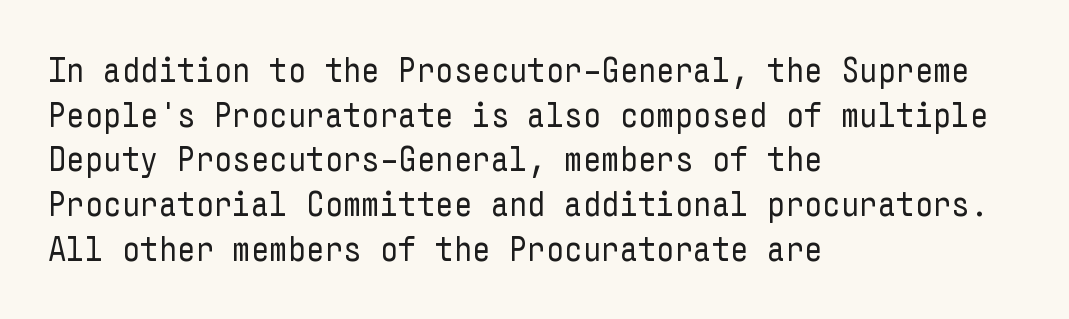
The rag falls on the right side of this text block. A typesetter would mark this as roman, not italic. The type is set solid horizontally, with unmodified tracking. Ink coverage per letter is moderate at most.
